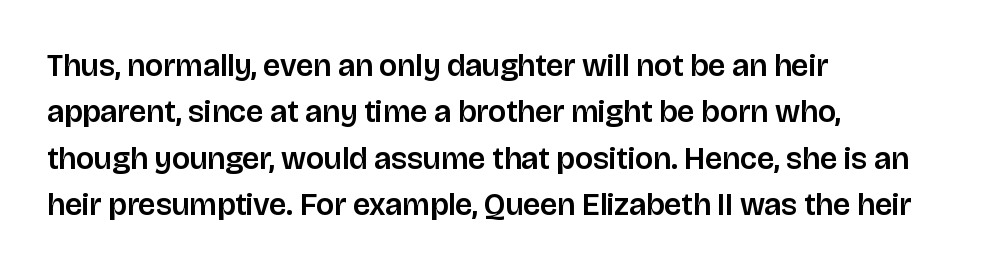
Is there any slant? The stems are plumb. The face used here is a sans, in the tradition of grotesques and geometrics. Plain, unruled lines of type. Normally led — the rows are evenly, conventionally spaced. Do the characters align in a grid? No, the font is proportional. Leftover space on each line is placed entirely after the last word.
